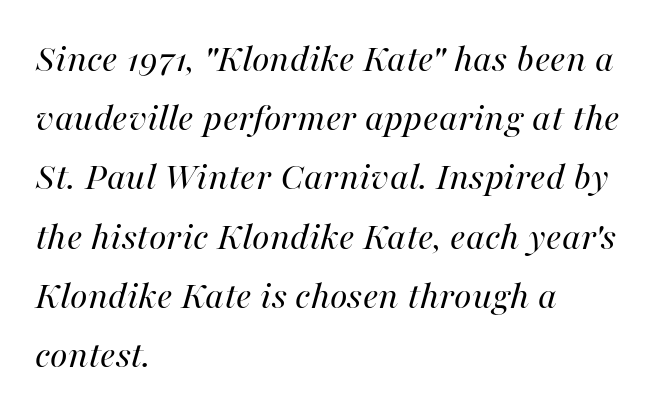
Q: Is the text bold? A: No.
Q: Is the text italic (slanted)? A: Yes, it leans right by about 16 degrees.
Q: Is the text underlined? A: No.
Q: How is the paragraph aligned? A: Left-aligned.
Q: Is the spacing between letters normal or unusually wide? A: Normal.
Q: Is the spacing between lines tight, normal or loose? A: Normal.
Q: Width (condensed, normal, or wide)? A: Normal.
Q: Stroke contrast? A: High.
Q: x-height? A: Medium.
Q: Monospaced? A: No.
